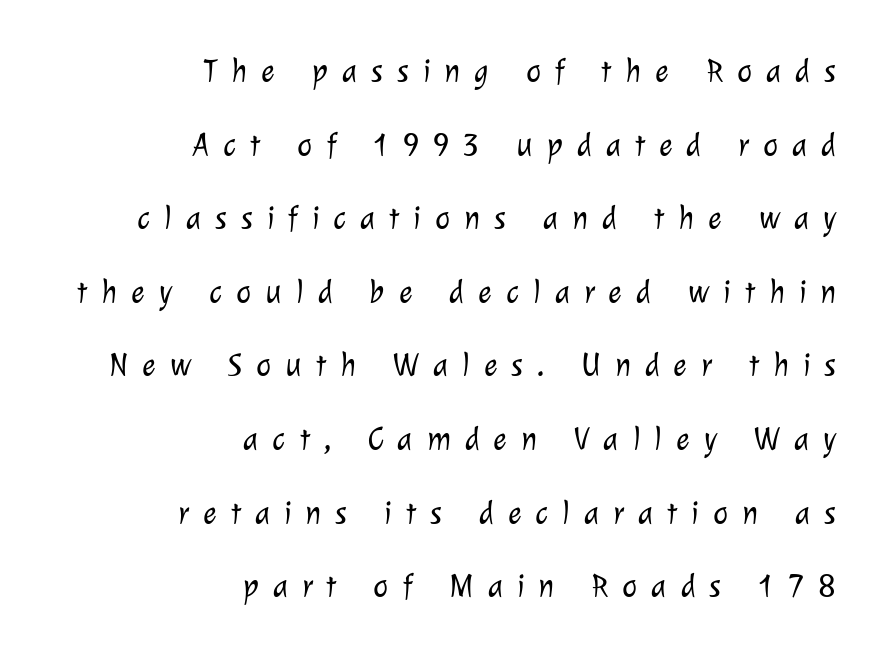
{"serif": "no", "bold": "no", "weight": "light", "width": "normal", "stroke_contrast": "low", "x_height": "medium", "monospaced": "no", "underline": "no", "align": "right", "line_spacing": "loose", "line_spacing_ratio": 2.3, "letter_spacing": "wide", "letter_spacing_em": 0.44, "glyph_px": 32}
